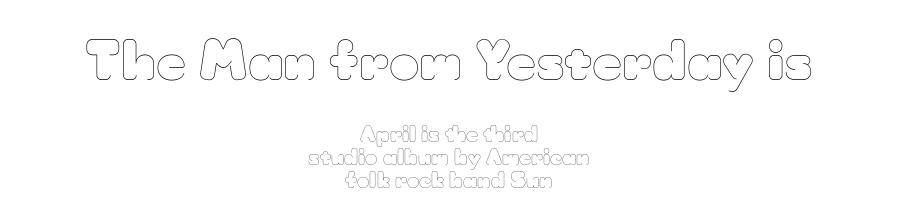
{"italic": "no", "bold": "no", "weight": "thin", "width": "normal", "stroke_contrast": "low", "x_height": "small", "monospaced": "no", "underline": "no", "align": "center", "line_spacing": "tight", "line_spacing_ratio": 1.09, "letter_spacing": "normal", "letter_spacing_em": 0.0, "larger_block": "first", "size_ratio": 2.48, "glyph_px": 52}
